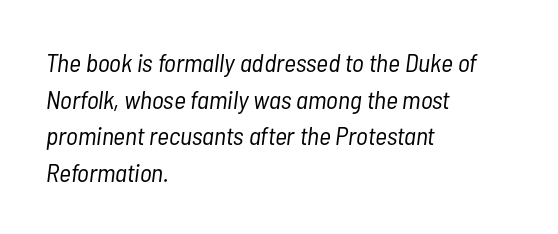
Q: Is the text bold? A: No.
Q: Is the text italic (slanted)? A: Yes, it leans right by about 7 degrees.
Q: Is the text underlined? A: No.
Q: How is the paragraph aligned? A: Left-aligned.
Q: Is the spacing between letters normal or unusually wide? A: Normal.
Q: Is the spacing between lines tight, normal or loose? A: Normal.
